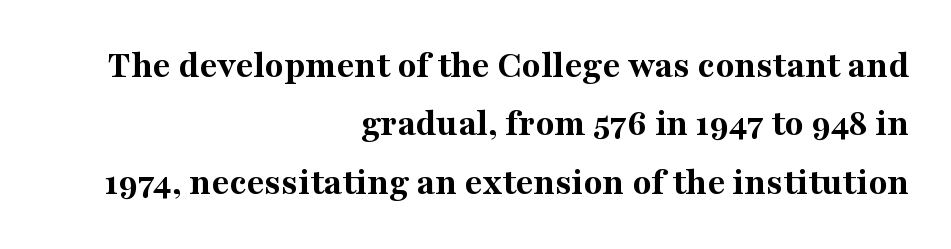
{"serif": "yes", "italic": "no", "bold": "yes", "weight": "bold", "width": "normal", "stroke_contrast": "medium", "x_height": "medium", "monospaced": "no", "underline": "no", "align": "right", "line_spacing": "normal", "line_spacing_ratio": 1.5, "letter_spacing": "normal", "letter_spacing_em": 0.0, "glyph_px": 39}
